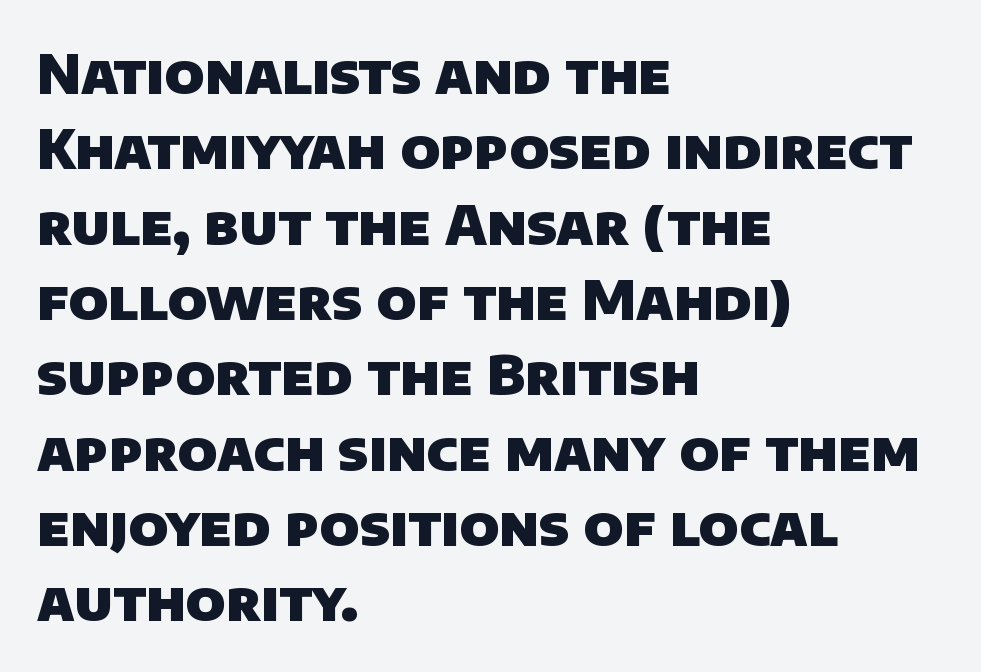
Q: Is the text bold? A: Yes.
Q: Is the typeface a serif or a sans-serif typeface? A: Sans-serif.
Q: Is the text underlined? A: No.
Q: How is the paragraph aligned? A: Left-aligned.
Q: Is the spacing between letters normal or unusually wide? A: Normal.
Q: Is the spacing between lines tight, normal or loose? A: Normal.
Q: Width (condensed, normal, or wide)? A: Normal.
Q: Stroke contrast? A: Low.
Q: x-height? A: Large.
Q: Monospaced? A: No.
